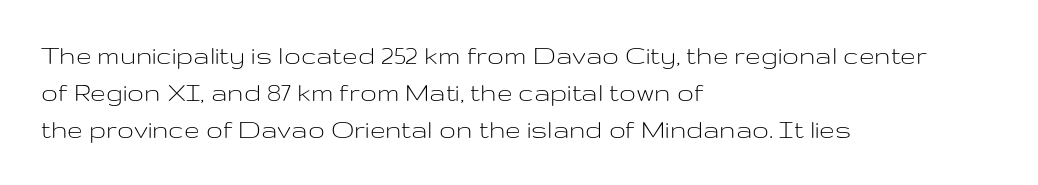
The image shows 28 px light, wide sans-serif type, upright; set left-aligned, normal line spacing (1.33x), normal letter spacing, not underlined; low stroke contrast and a medium x-height.
